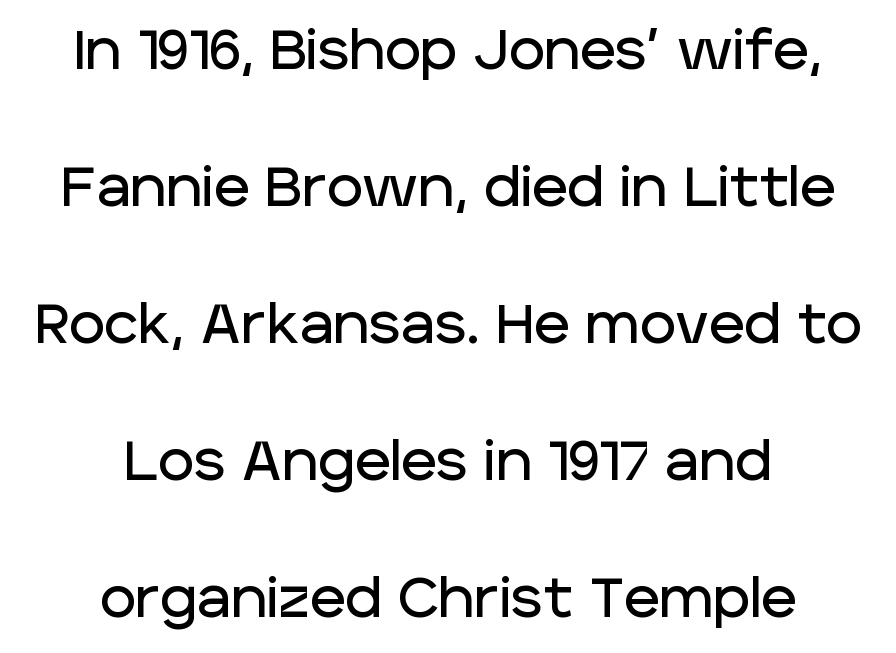
The image shows 55 px sans-serif type, upright; set centered, loose line spacing (2.49x), normal letter spacing, not underlined; low stroke contrast and a large x-height.
